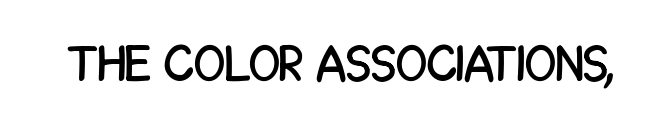
{"serif": "no", "italic": "no", "width": "condensed", "stroke_contrast": "low", "x_height": "large", "monospaced": "no", "underline": "no", "letter_spacing": "normal", "letter_spacing_em": 0.0, "glyph_px": 51}
